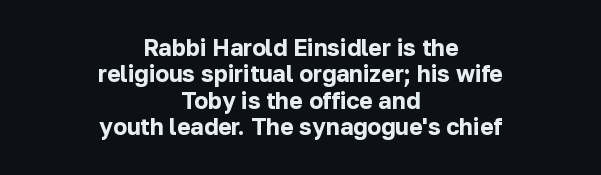
The image shows 23 px bold type, upright; set centered, tight line spacing (1.15x), normal letter spacing, not underlined.
